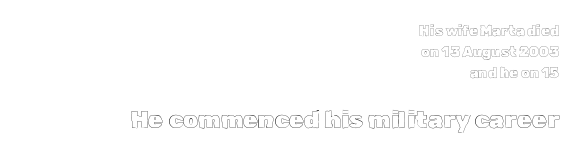
The image shows 24 px text type, upright; set right-aligned, normal line spacing (1.51x), normal letter spacing, not underlined; the second (bottom) block is 1.71x larger.
